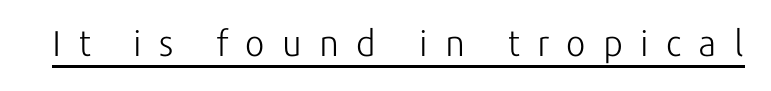
Q: Is the text bold? A: No.
Q: Is the text italic (slanted)? A: No, it is upright.
Q: Is the typeface a serif or a sans-serif typeface? A: Sans-serif.
Q: Is the text underlined? A: Yes.
Q: Is the spacing between letters normal or unusually wide? A: Unusually wide.
Q: Width (condensed, normal, or wide)? A: Normal.
Q: Stroke contrast? A: Low.
Q: x-height? A: Medium.
Q: Monospaced? A: No.
